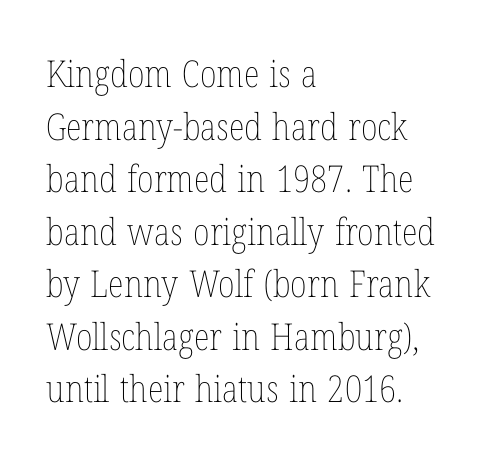
A bare baseline throughout the passage. Spacing verdict: proportional, widths tailored to each character. Characters follow at the spacing the type designer built in. Vertically, the passage feels balanced, rows spaced as you'd expect.
